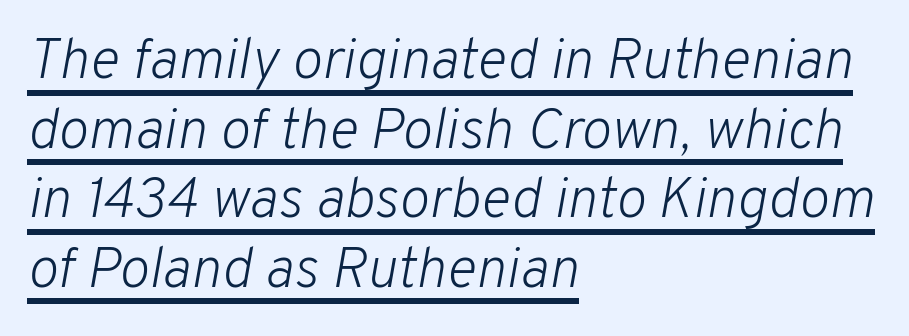
The weight tops out at a normal text grade. The typography opts for an oblique posture over an upright one. A typographer would call this underscored text. The face used here is proportionally spaced, like ordinary book or web type. The paragraph has a hard left edge and a soft right edge.
